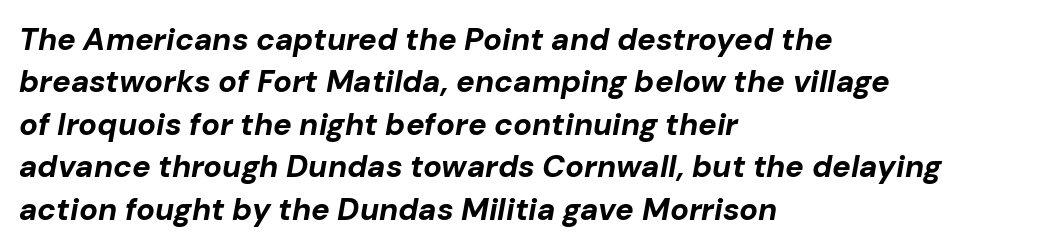
Line starts are locked; line ends wander. Notice how descenders clear the ascenders below comfortably — that's standard leading. Students, this is bold: see how much ink each stroke carries. Letter spacing: default.
